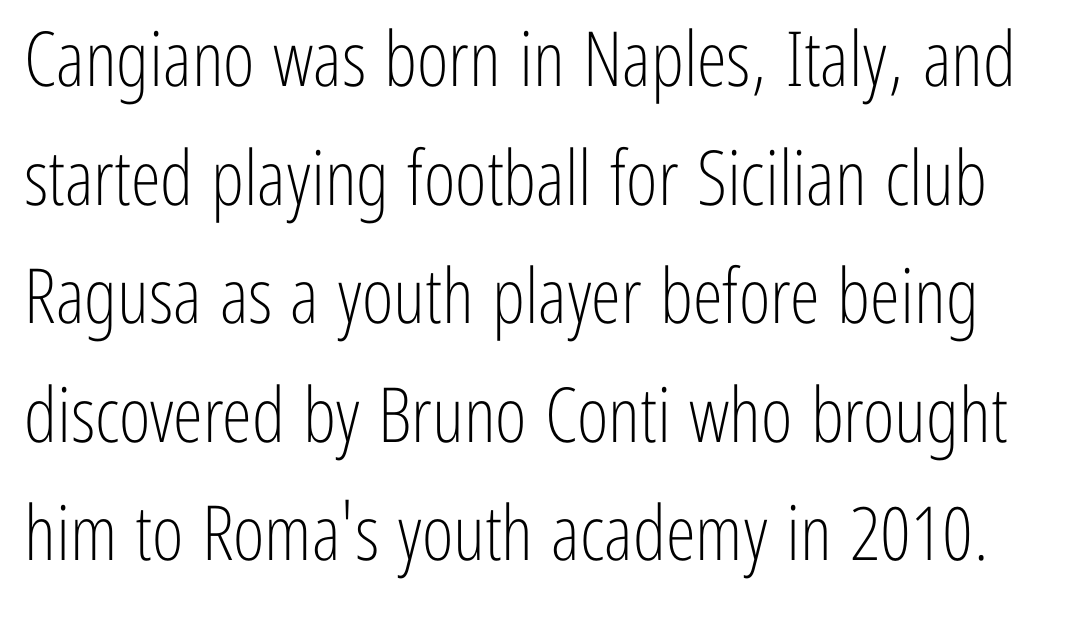
{"serif": "no", "italic": "no", "bold": "no", "weight": "light", "width": "condensed", "stroke_contrast": "low", "x_height": "medium", "monospaced": "no", "underline": "no", "line_spacing": "normal", "line_spacing_ratio": 1.56, "letter_spacing": "normal", "letter_spacing_em": 0.0, "glyph_px": 76}
